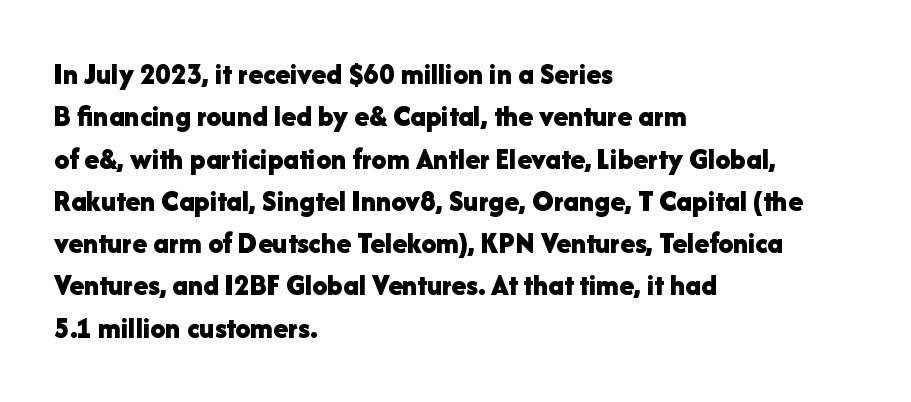
{"serif": "no", "italic": "no", "bold": "yes", "weight": "bold", "width": "normal", "stroke_contrast": "low", "x_height": "medium", "monospaced": "no", "underline": "no", "align": "left", "line_spacing": "normal", "line_spacing_ratio": 1.41, "letter_spacing": "normal", "letter_spacing_em": 0.0, "glyph_px": 30}
